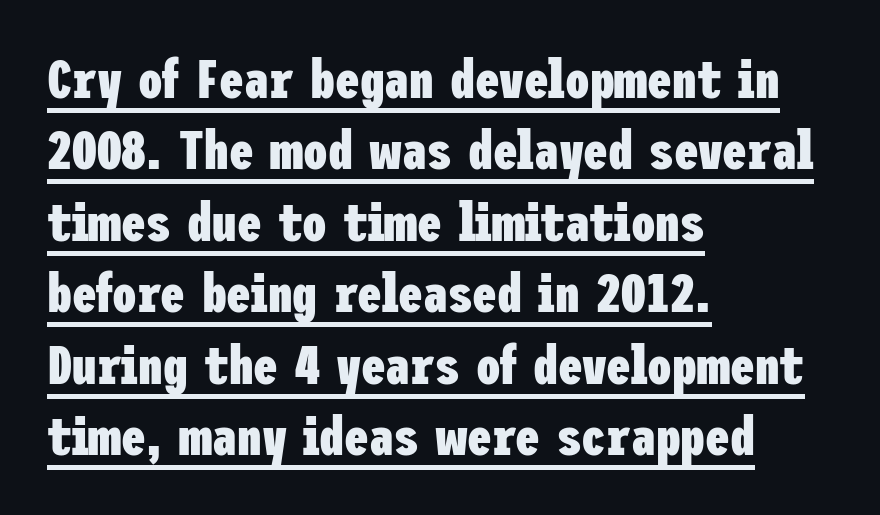
Q: Is the text bold? A: Yes.
Q: Is the text italic (slanted)? A: No, it is upright.
Q: Is the typeface a serif or a sans-serif typeface? A: Sans-serif.
Q: Is the text underlined? A: Yes.
Q: How is the paragraph aligned? A: Left-aligned.
Q: Is the spacing between letters normal or unusually wide? A: Normal.
Q: Is the spacing between lines tight, normal or loose? A: Normal.
Q: Width (condensed, normal, or wide)? A: Condensed.
Q: Stroke contrast? A: Low.
Q: x-height? A: Medium.
